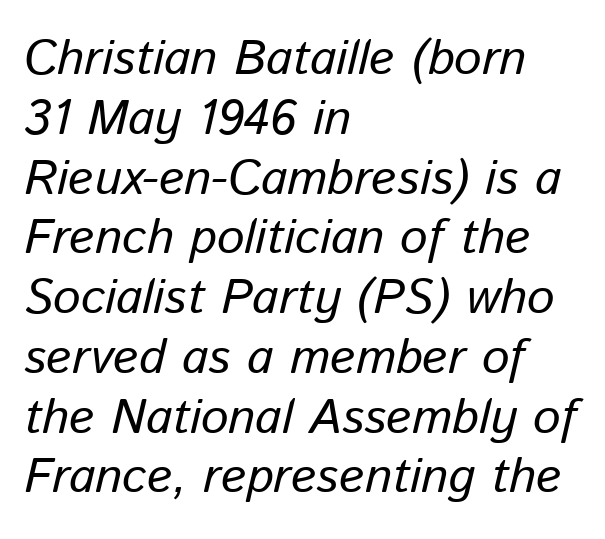
Every row of glyphs begins at an identical x-position on the left. Spacing verdict: proportional, widths tailored to each character. Yep, that's italic — everything's leaning. Caption: standard tracking, unaltered. Just letters on the line, the space beneath them empty.
